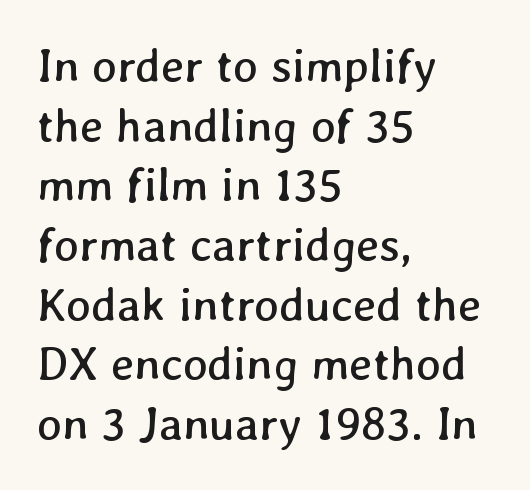
Q: Is the text bold? A: No.
Q: Is the text underlined? A: No.
Q: How is the paragraph aligned? A: Left-aligned.
Q: Is the spacing between letters normal or unusually wide? A: Normal.
Q: Is the spacing between lines tight, normal or loose? A: Normal.
Q: Width (condensed, normal, or wide)? A: Normal.
Q: Stroke contrast? A: Low.
Q: x-height? A: Medium.
Q: Monospaced? A: No.
